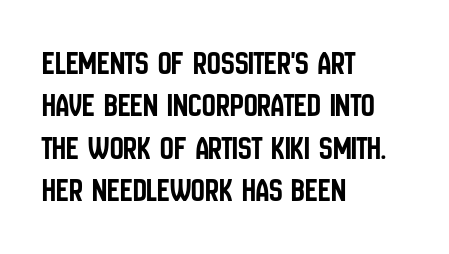
{"serif": "no", "italic": "no", "width": "condensed", "stroke_contrast": "low", "x_height": "large", "monospaced": "no", "underline": "no", "align": "left", "line_spacing": "normal", "line_spacing_ratio": 1.25, "letter_spacing": "normal", "letter_spacing_em": 0.0, "glyph_px": 34}
